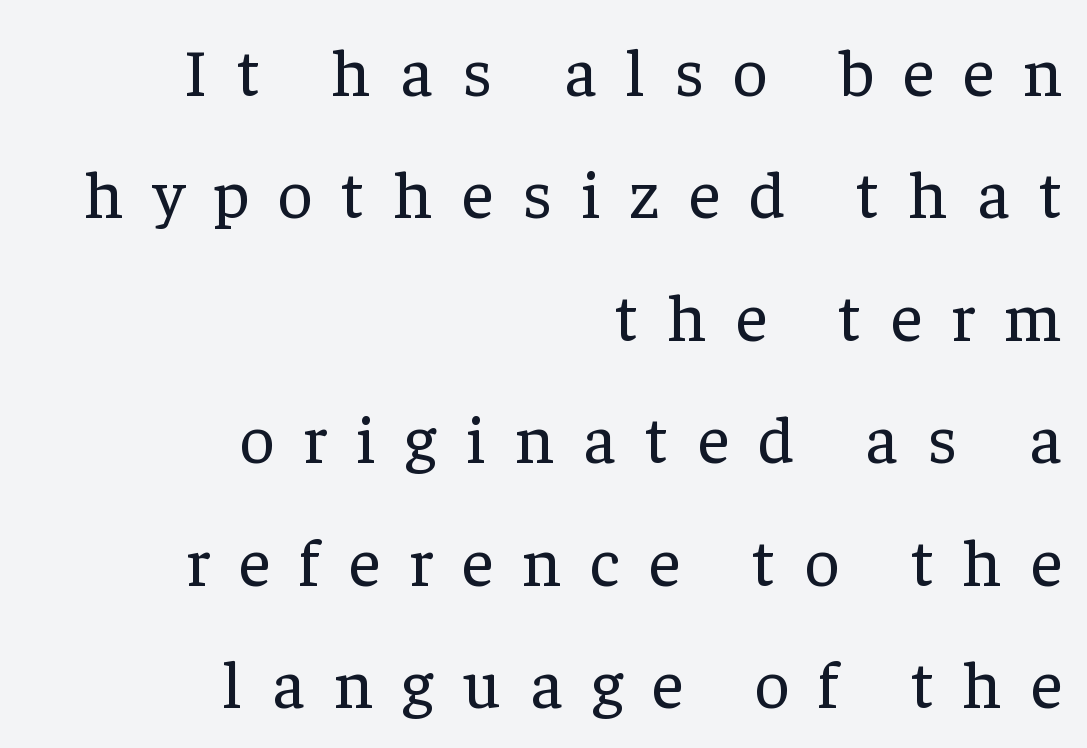
The image shows 68 px regular-weight serif type, upright; set right-aligned, line spacing 1.8x, unusually wide letter spacing (+0.43 em), not underlined; low stroke contrast and a medium x-height.
